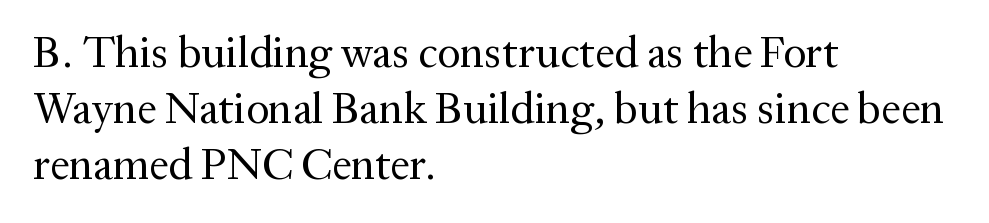
The image shows 44 px regular-weight serif type, upright; set left-aligned, normal line spacing (1.27x), normal letter spacing, not underlined; medium stroke contrast and a medium x-height.
